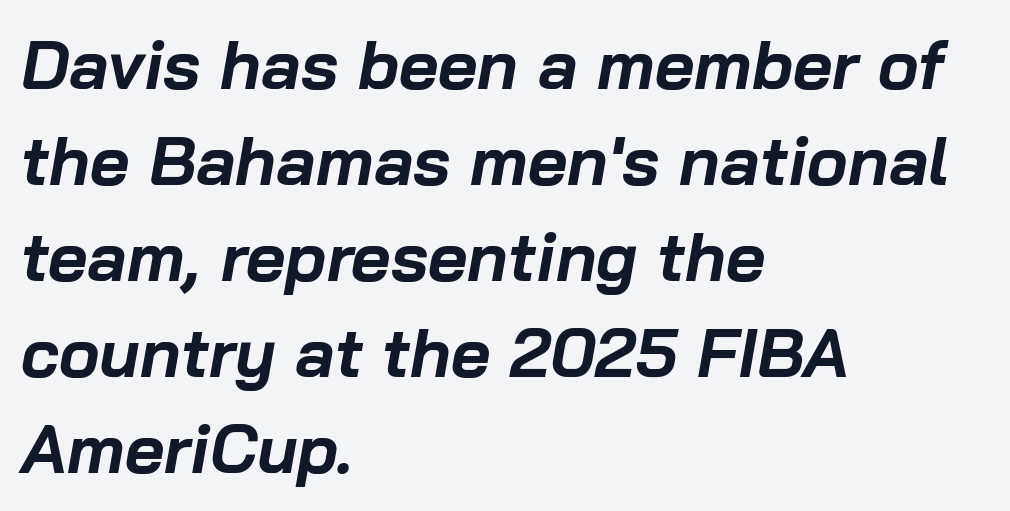
Q: Is the text bold? A: Yes.
Q: Is the text italic (slanted)? A: Yes, it leans right by about 10 degrees.
Q: Is the text underlined? A: No.
Q: How is the paragraph aligned? A: Left-aligned.
Q: Is the spacing between letters normal or unusually wide? A: Normal.
Q: Is the spacing between lines tight, normal or loose? A: Normal.
Q: Width (condensed, normal, or wide)? A: Normal.
Q: Stroke contrast? A: Low.
Q: x-height? A: Medium.
Q: Monospaced? A: No.
